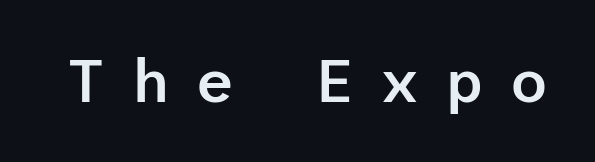
The image shows 61 px semibold sans-serif type, upright; set unusually wide letter spacing (+0.41 em), not underlined; low stroke contrast and a medium x-height.
